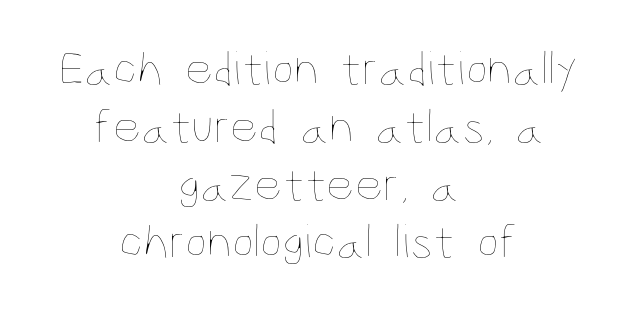
The compositor balanced each line on the midline. The words here are not underlined. Vertical strokes here are truly vertical. This reads as an unemphasized weight, regular at the heaviest. Tracking value appears to be zero — textbook default spacing.
